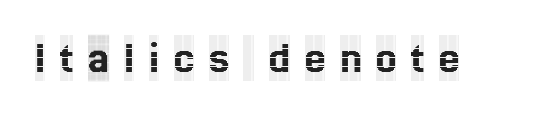
{"serif": "yes", "italic": "no", "width": "condensed", "x_height": "large", "monospaced": "no", "underline": "no", "letter_spacing": "wide", "letter_spacing_em": 0.32, "glyph_px": 46}
